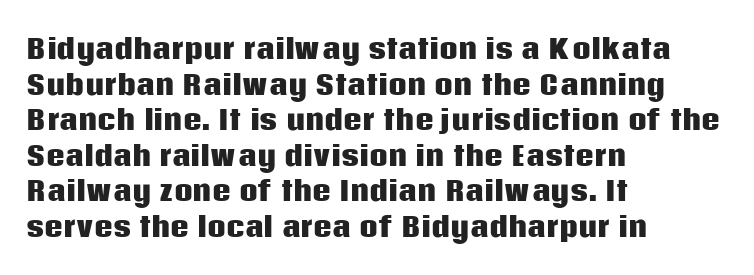
Descenders are the only things crossing below the line. Weight: bold. The tracking reads as untouched default to a designer's eye. A typesetter would mark this as roman, not italic.
